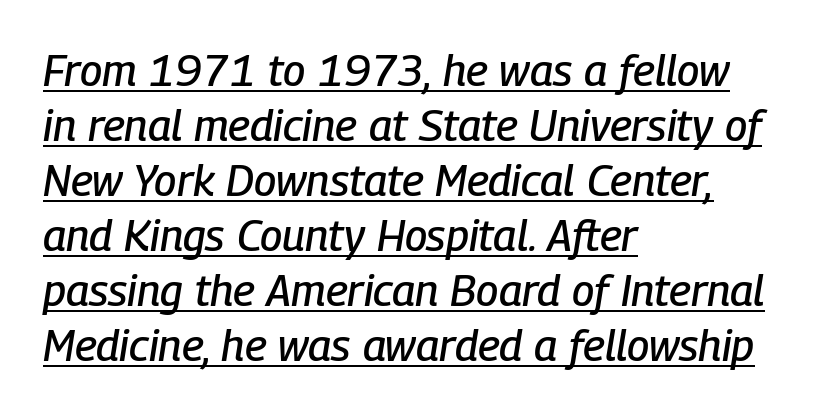
The image shows 44 px condensed type, italic (leaning right); set left-aligned, normal line spacing (1.25x), normal letter spacing, underlined; low stroke contrast and a medium x-height.
